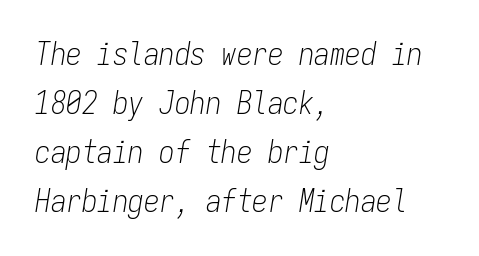
Q: Is the text bold? A: No.
Q: Is the text italic (slanted)? A: Yes, it leans right by about 9 degrees.
Q: Is the text underlined? A: No.
Q: How is the paragraph aligned? A: Left-aligned.
Q: Is the spacing between letters normal or unusually wide? A: Normal.
Q: Is the spacing between lines tight, normal or loose? A: Normal.
Q: Width (condensed, normal, or wide)? A: Condensed.
Q: Stroke contrast? A: Low.
Q: x-height? A: Medium.
Q: Monospaced? A: Yes.
